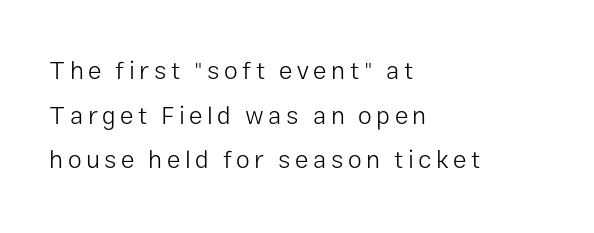
Vertical stems look standard width or narrower in stroke. Upright lettering throughout. The words here are not underlined. One-word summary of the alignment: left.
